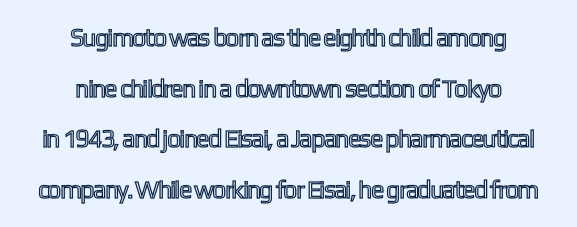
{"italic": "no", "underline": "no", "align": "center", "line_spacing": "loose", "line_spacing_ratio": 2.03, "letter_spacing": "normal", "letter_spacing_em": 0.0, "glyph_px": 25}
